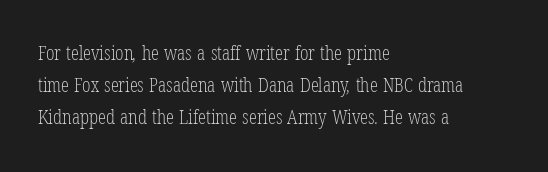
{"bold": "no", "underline": "no", "align": "left", "line_spacing": "normal", "line_spacing_ratio": 1.59, "letter_spacing": "normal", "letter_spacing_em": 0.0, "glyph_px": 20}
